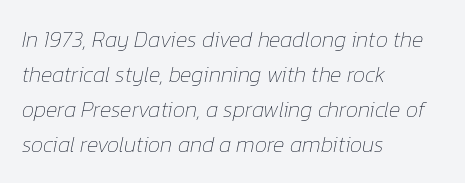
The image shows 22 px text type, italic (leaning right); set left-aligned, normal line spacing (1.59x), normal letter spacing, not underlined.
